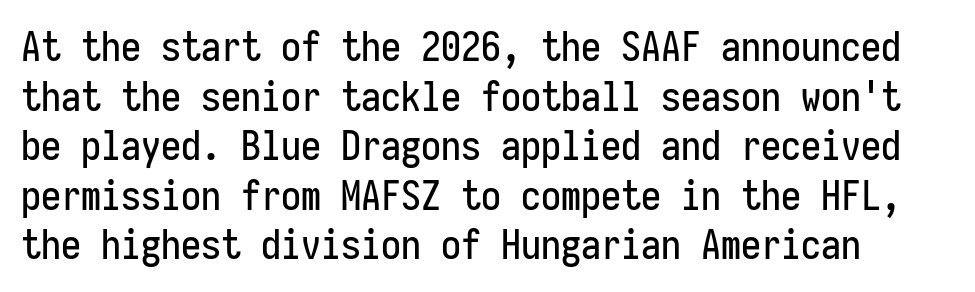
Every character here occupies the same horizontal width, giving the sample a typewriter-like rhythm. The rendering shows plain stroke endings on the letterforms — a sans-serif design. A roman cut, with each character standing at attention. Bare-footed words on every line. The passage shown has conventional tracking throughout.
